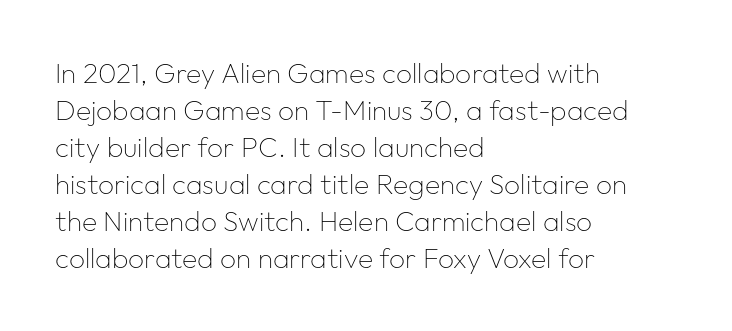
{"serif": "no", "italic": "no", "bold": "no", "weight": "thin", "width": "normal", "stroke_contrast": "low", "x_height": "medium", "monospaced": "no", "underline": "no", "align": "left", "line_spacing": "normal", "line_spacing_ratio": 1.32, "letter_spacing": "normal", "letter_spacing_em": 0.0, "glyph_px": 28}
